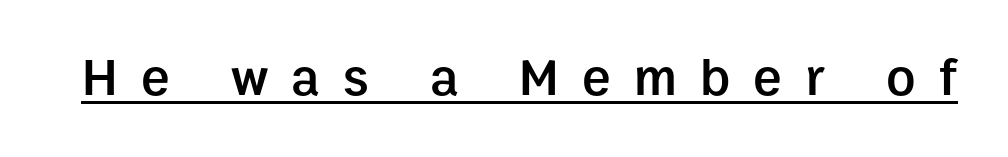
The image shows 54 px semibold sans-serif type, upright; set unusually wide letter spacing (+0.43 em), underlined; low stroke contrast and a medium x-height.
